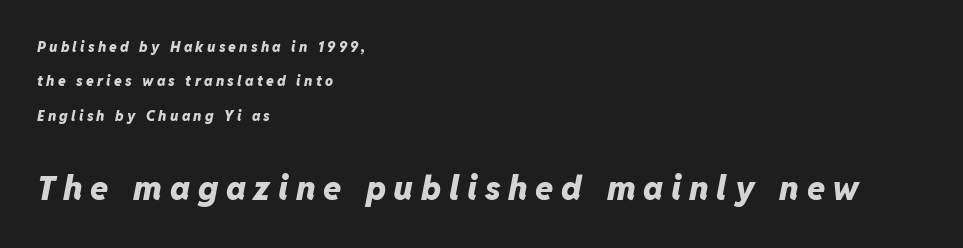
The image shows 33 px heavy type, italic (leaning right); set left-aligned, loose line spacing (2.45x), unusually wide letter spacing (+0.23 em), not underlined; the second (bottom) block is 2.36x larger; low stroke contrast and a medium x-height.
